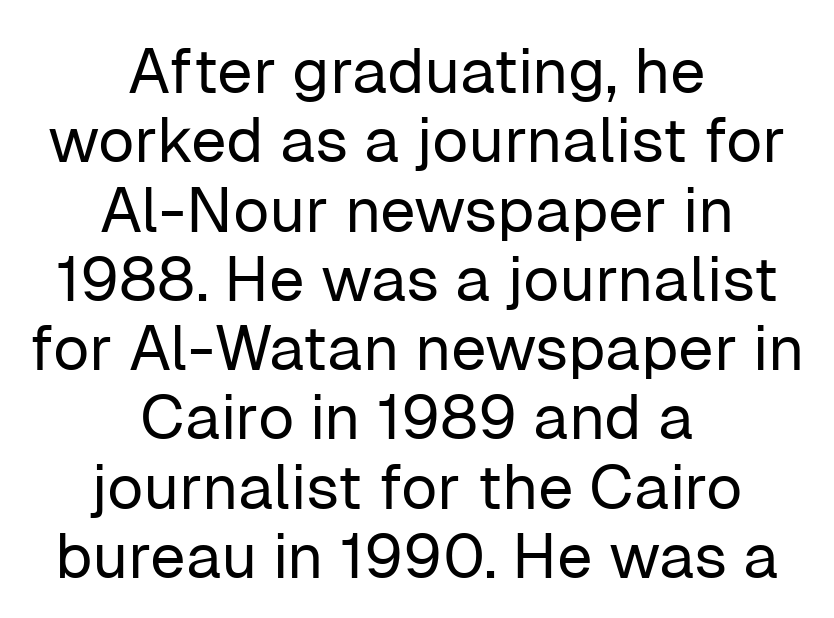
Decoration check: the copy has no underline. Words appear dense and cohesive because spacing is normal. Examine the stroke ends and you'll find no serifs. These glyphs show unthickened strokes, regular width or finer.
